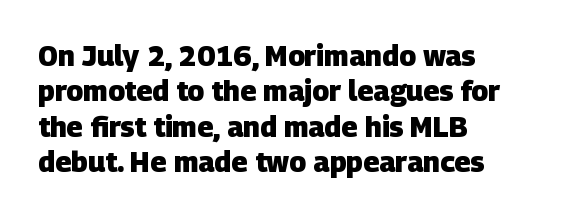
The image shows 28 px heavy sans-serif type; set left-aligned, normal line spacing (1.26x), normal letter spacing, not underlined; low stroke contrast and a large x-height.
